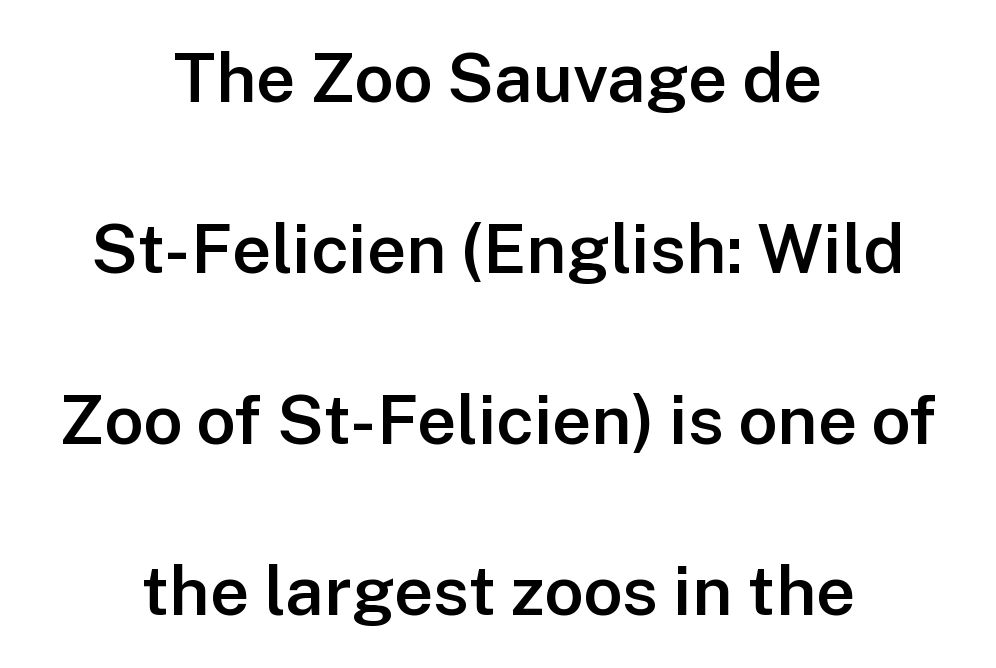
The image shows 69 px semibold sans-serif type, upright; set centered, loose line spacing (2.48x), normal letter spacing, not underlined; low stroke contrast and a medium x-height.
